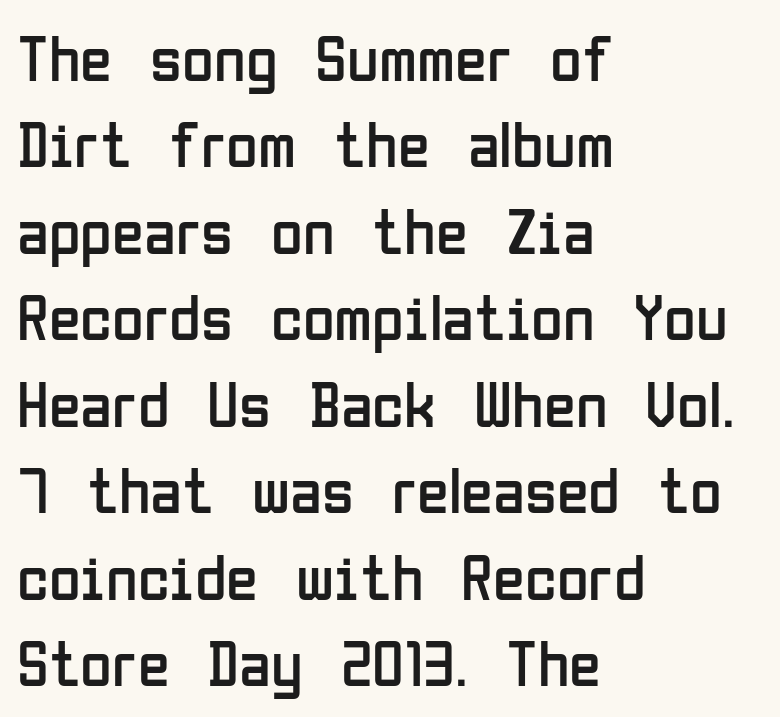
Q: Is the text bold? A: No.
Q: Is the text italic (slanted)? A: No, it is upright.
Q: Is the typeface a serif or a sans-serif typeface? A: Sans-serif.
Q: Is the text underlined? A: No.
Q: How is the paragraph aligned? A: Left-aligned.
Q: Is the spacing between letters normal or unusually wide? A: Normal.
Q: Is the spacing between lines tight, normal or loose? A: Normal.
Q: Width (condensed, normal, or wide)? A: Condensed.
Q: Stroke contrast? A: Low.
Q: x-height? A: Medium.
Q: Monospaced? A: No.
